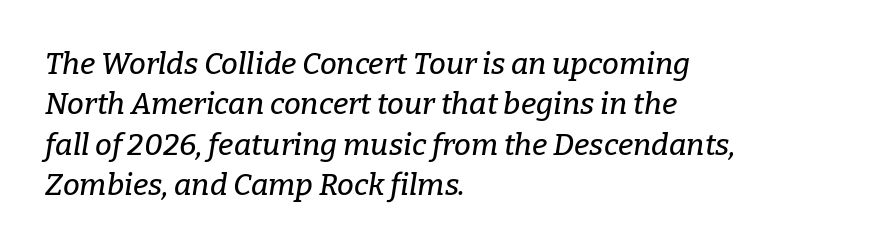
{"serif": "yes", "italic": "yes", "lean": "right", "slant_degrees": 9, "width": "normal", "stroke_contrast": "low", "x_height": "medium", "monospaced": "no", "underline": "no", "align": "left", "line_spacing": "normal", "line_spacing_ratio": 1.35, "letter_spacing": "normal", "letter_spacing_em": 0.0, "glyph_px": 30}
